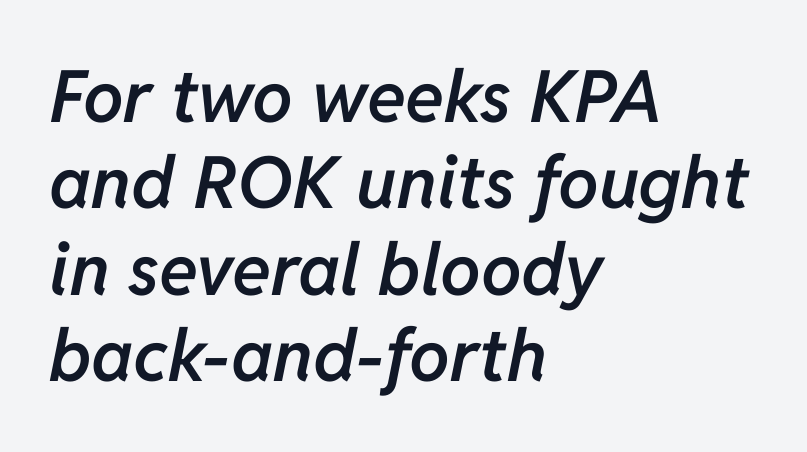
{"italic": "yes", "lean": "right", "slant_degrees": 11, "bold": "semi", "weight": "semibold", "width": "normal", "stroke_contrast": "low", "x_height": "medium", "monospaced": "no", "underline": "no", "align": "left", "line_spacing_ratio": 1.2, "letter_spacing": "normal", "letter_spacing_em": 0.0, "glyph_px": 72}
